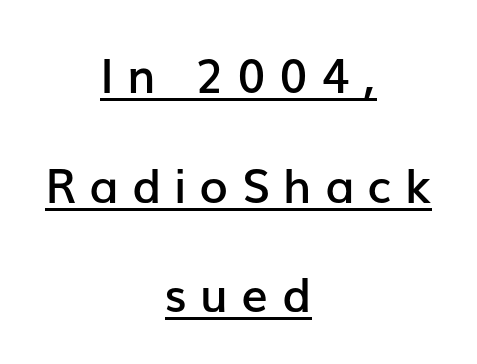
The image shows 47 px semibold sans-serif type, upright; set centered, loose line spacing (2.33x), unusually wide letter spacing (+0.28 em), underlined; low stroke contrast and a medium x-height.
